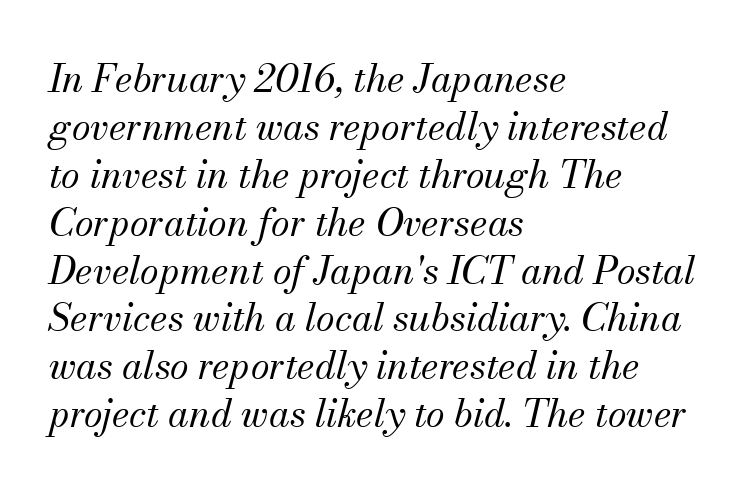
Q: Is the text bold? A: No.
Q: Is the text italic (slanted)? A: Yes, it leans right by about 13 degrees.
Q: Is the typeface a serif or a sans-serif typeface? A: Serif.
Q: Is the text underlined? A: No.
Q: How is the paragraph aligned? A: Left-aligned.
Q: Is the spacing between letters normal or unusually wide? A: Normal.
Q: Is the spacing between lines tight, normal or loose? A: Normal.
Q: Width (condensed, normal, or wide)? A: Normal.
Q: Stroke contrast? A: Medium.
Q: x-height? A: Small.
Q: Monospaced? A: No.
